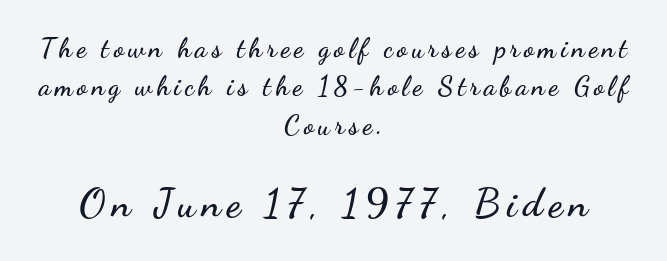
Q: Is the text italic (slanted)? A: Yes.
Q: Is the typeface a serif or a sans-serif typeface? A: Sans-serif.
Q: Is the text underlined? A: No.
Q: How is the paragraph aligned? A: Centered.
Q: Is the spacing between lines tight, normal or loose? A: Normal.
Q: Which block of text is set in a larger size, the first (top) or the second (bottom)? A: The second (bottom) one.
Q: Width (condensed, normal, or wide)? A: Wide.
Q: Stroke contrast? A: Low.
Q: x-height? A: Small.
Q: Monospaced? A: No.
